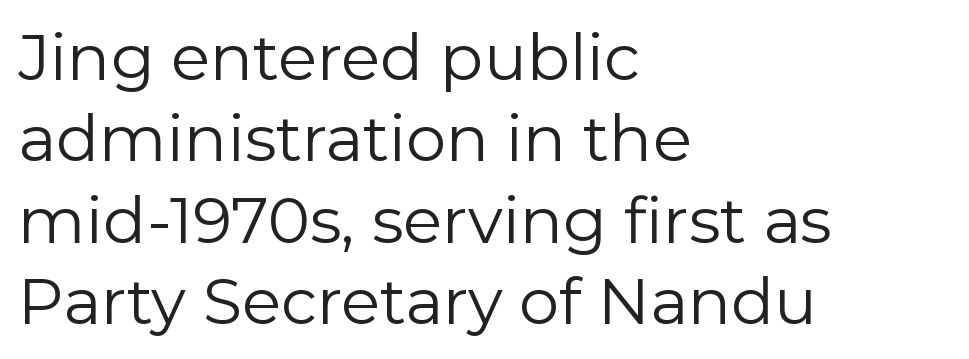
The image shows 64 px regular-weight sans-serif type, upright; set left-aligned, normal line spacing (1.27x), normal letter spacing, not underlined; low stroke contrast and a medium x-height.
